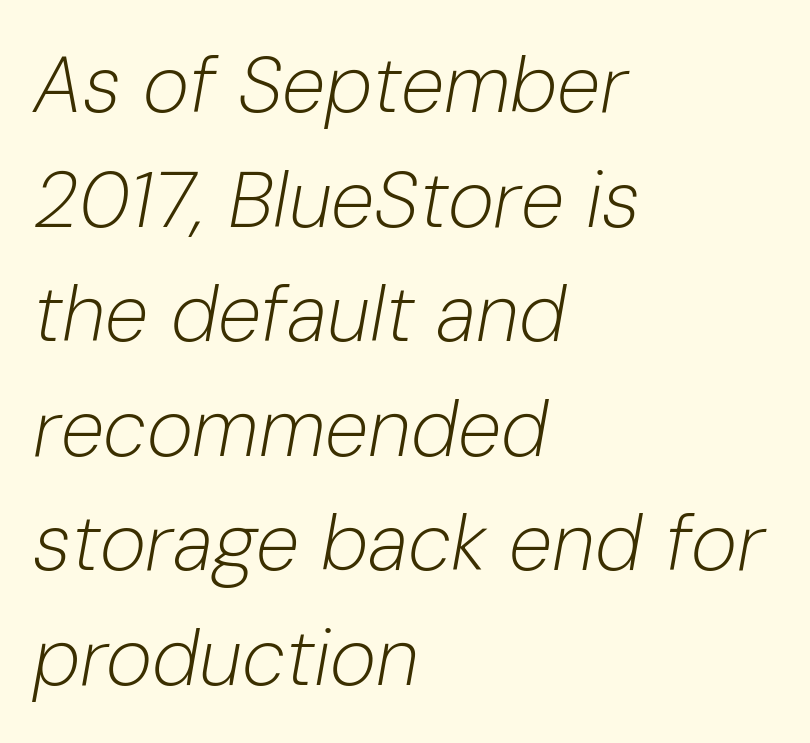
Q: Is the text bold? A: No.
Q: Is the text italic (slanted)? A: Yes, it leans right by about 10 degrees.
Q: Is the text underlined? A: No.
Q: How is the paragraph aligned? A: Left-aligned.
Q: Is the spacing between letters normal or unusually wide? A: Normal.
Q: Is the spacing between lines tight, normal or loose? A: Normal.
Q: Width (condensed, normal, or wide)? A: Normal.
Q: Stroke contrast? A: Low.
Q: x-height? A: Medium.
Q: Monospaced? A: No.
